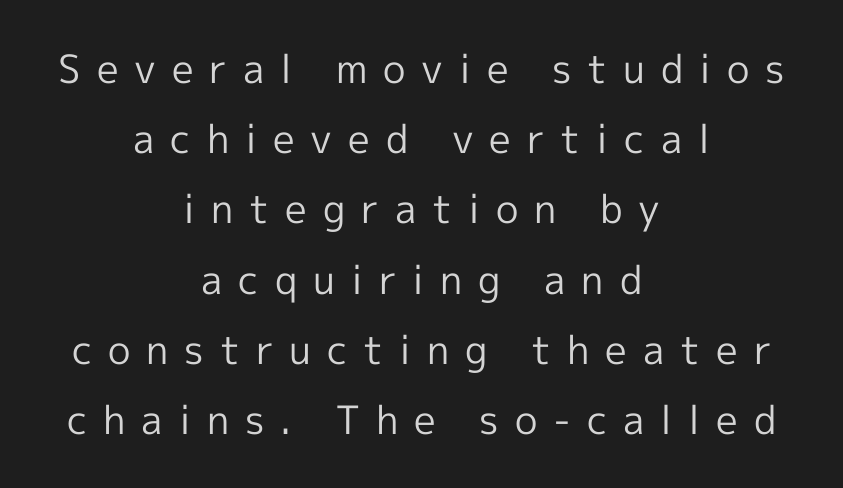
Q: Is the text bold? A: No.
Q: Is the text italic (slanted)? A: No, it is upright.
Q: Is the typeface a serif or a sans-serif typeface? A: Sans-serif.
Q: Is the text underlined? A: No.
Q: How is the paragraph aligned? A: Centered.
Q: Is the spacing between letters normal or unusually wide? A: Unusually wide.
Q: Width (condensed, normal, or wide)? A: Normal.
Q: x-height? A: Medium.
Q: Monospaced? A: No.
